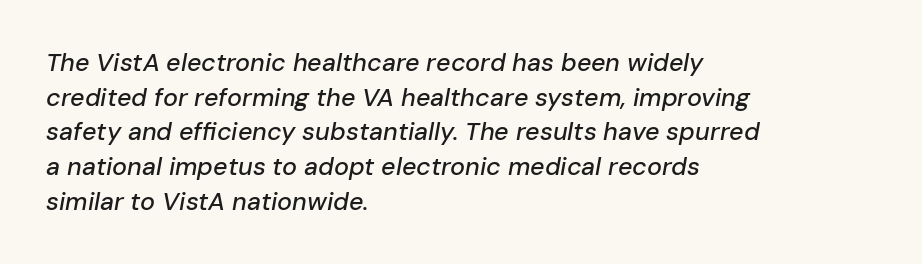
{"italic": "yes", "lean": "right", "slant_degrees": 10, "underline": "no", "align": "left", "line_spacing": "normal", "line_spacing_ratio": 1.39, "letter_spacing": "normal", "letter_spacing_em": 0.0, "glyph_px": 25}
